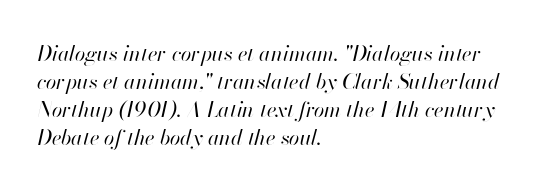
Compared with a centered layout, this one pins lines to the left instead. Designer's note — italics engaged. How would I describe the line gaps? Plain and ordinary. Nobody drew a line under any word here. Is this a heavy cut? Hardly; it is regular or lighter. These lines keep a tight, regular rhythm from letter to letter.
